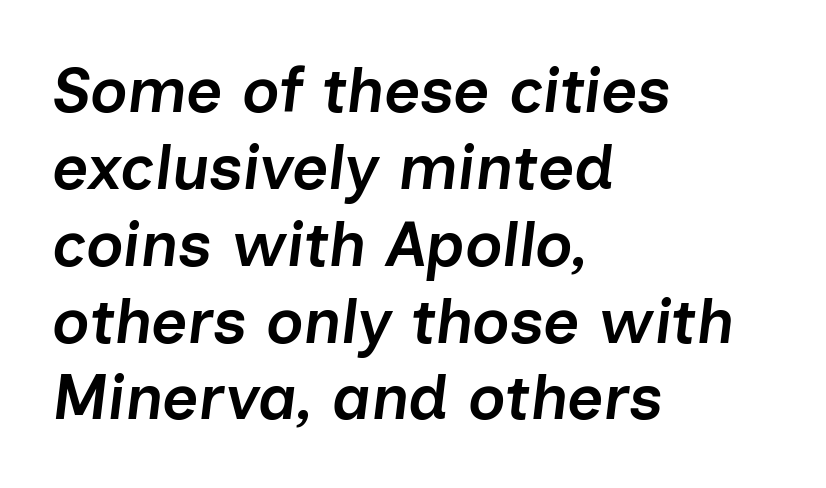
Spacing between characters is what you'd get straight out of the box. Bare-footed words on every line. The letters are slanted; this is an italic face. A typesetter would call this proportional, since set widths differ per character. Where is the straight margin? On the left. Compared with an ordinary text face, these strokes are moderately heavier — a semibold.
